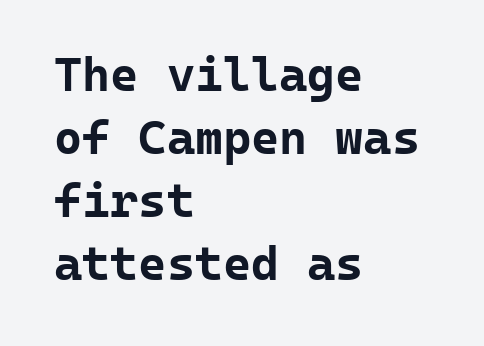
The image shows 48 px bold sans-serif type, upright, monospaced; set left-aligned, normal line spacing (1.31x), normal letter spacing, not underlined; low stroke contrast and a medium x-height.
